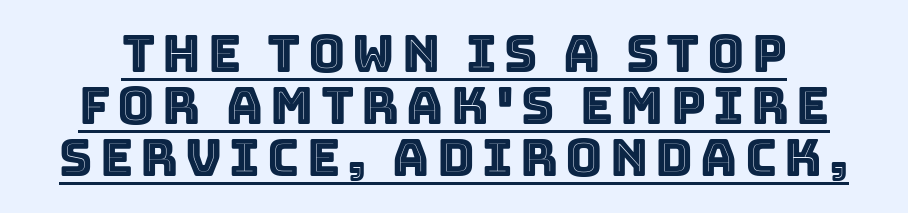
The rendering uses natural spacing where letterforms have individual widths. Check the space under the baseline: a stroke is drawn there. The designer dialed line spacing down below the default. Every character sits straight up, as roman type does.
